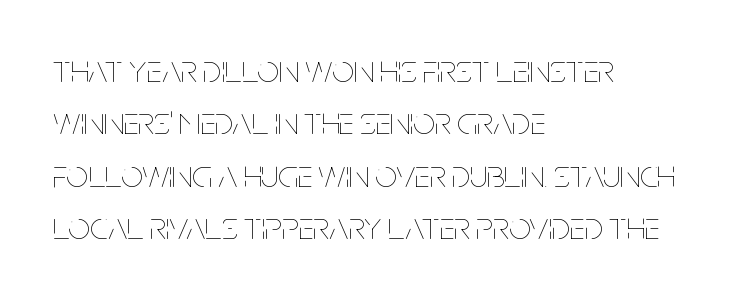
{"italic": "no", "bold": "no", "weight": "thin", "width": "condensed", "stroke_contrast": "low", "x_height": "large", "monospaced": "no", "underline": "no", "align": "left", "line_spacing": "normal", "line_spacing_ratio": 1.34, "letter_spacing": "normal", "letter_spacing_em": 0.0, "glyph_px": 39}
